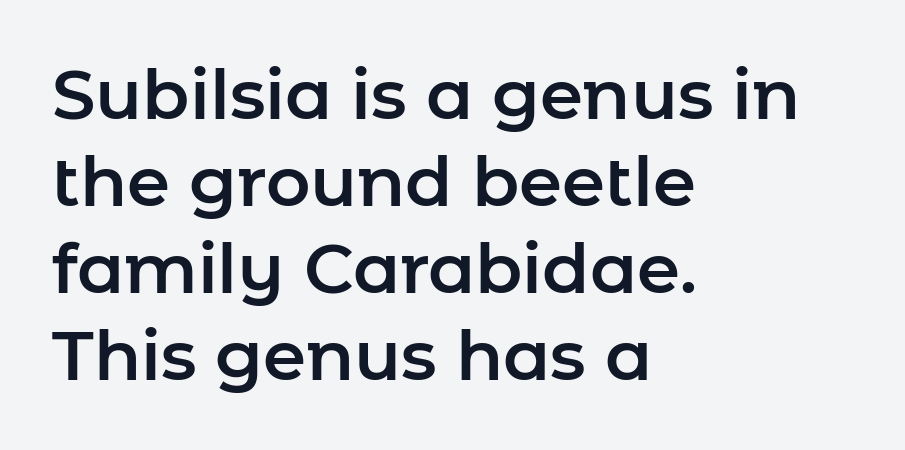
Q: Is the text italic (slanted)? A: No, it is upright.
Q: Is the typeface a serif or a sans-serif typeface? A: Sans-serif.
Q: Is the text underlined? A: No.
Q: How is the paragraph aligned? A: Left-aligned.
Q: Is the spacing between letters normal or unusually wide? A: Normal.
Q: Is the spacing between lines tight, normal or loose? A: Normal.
Q: Width (condensed, normal, or wide)? A: Normal.
Q: Stroke contrast? A: Low.
Q: x-height? A: Medium.
Q: Monospaced? A: No.
